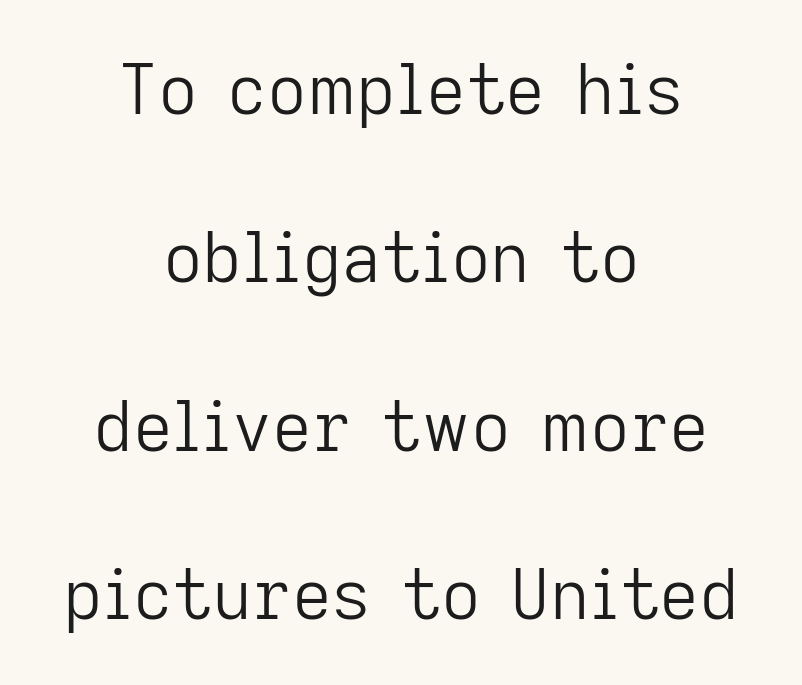
Q: Is the text bold? A: No.
Q: Is the text italic (slanted)? A: No, it is upright.
Q: Is the typeface a serif or a sans-serif typeface? A: Sans-serif.
Q: Is the text underlined? A: No.
Q: How is the paragraph aligned? A: Centered.
Q: Is the spacing between letters normal or unusually wide? A: Normal.
Q: Is the spacing between lines tight, normal or loose? A: Loose.
Q: Width (condensed, normal, or wide)? A: Normal.
Q: Stroke contrast? A: Low.
Q: x-height? A: Medium.
Q: Monospaced? A: No.
